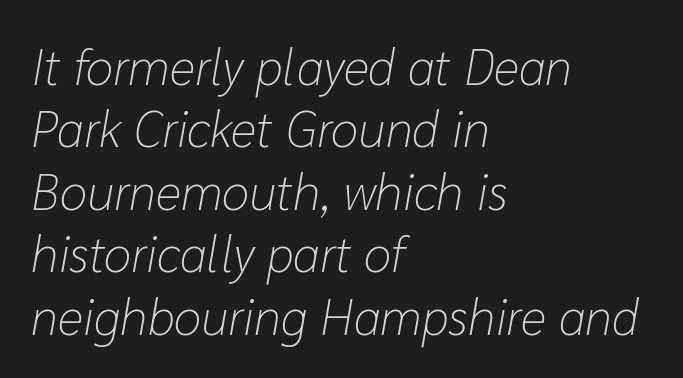
{"italic": "yes", "lean": "right", "slant_degrees": 10, "bold": "no", "weight": "light", "width": "normal", "stroke_contrast": "low", "x_height": "medium", "monospaced": "no", "underline": "no", "align": "left", "line_spacing": "normal", "line_spacing_ratio": 1.25, "letter_spacing": "normal", "letter_spacing_em": 0.0, "glyph_px": 50}
